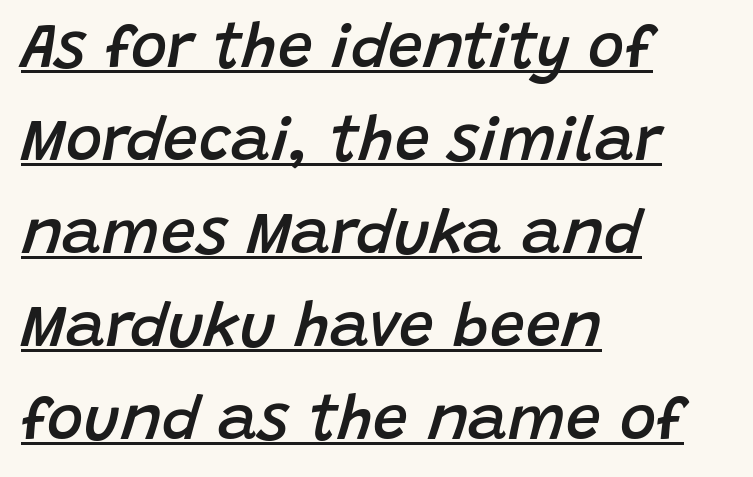
What stands out about the letter spacing? Nothing — it is the standard amount. Character widths vary here, with narrow letters taking less room than wide ones. Observe the lean: these are italic letterforms. Horizontal bands of white between lines are of average thickness. All the whitespace from short lines collects on the right.
